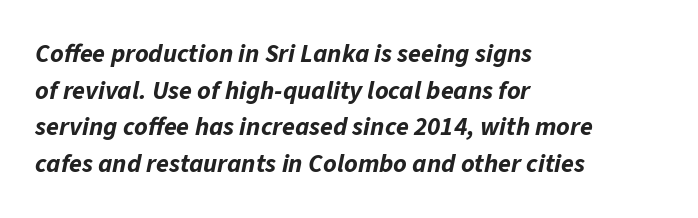
{"italic": "yes", "lean": "right", "slant_degrees": 11, "bold": "yes", "underline": "no", "align": "left", "line_spacing": "normal", "line_spacing_ratio": 1.41, "letter_spacing": "normal", "letter_spacing_em": 0.0, "glyph_px": 26}
